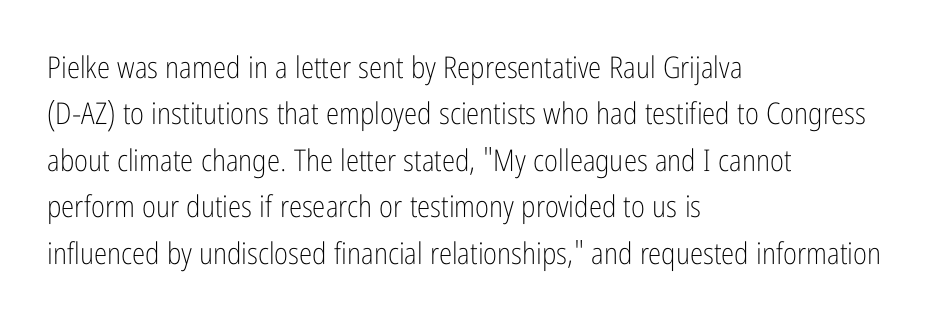
The face used here is proportionally spaced, like ordinary book or web type. What's the leading like? Ordinary, nothing unusual. This rendering employs a face without finishing strokes, i.e., a sans-serif. Italic? Not at all — the glyphs are vertical.
